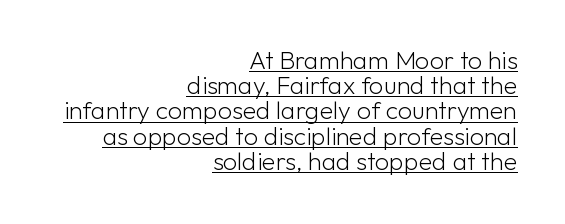
Q: Is the text bold? A: No.
Q: Is the text italic (slanted)? A: No, it is upright.
Q: Is the text underlined? A: Yes.
Q: How is the paragraph aligned? A: Right-aligned.
Q: Is the spacing between letters normal or unusually wide? A: Normal.
Q: Is the spacing between lines tight, normal or loose? A: Tight.
